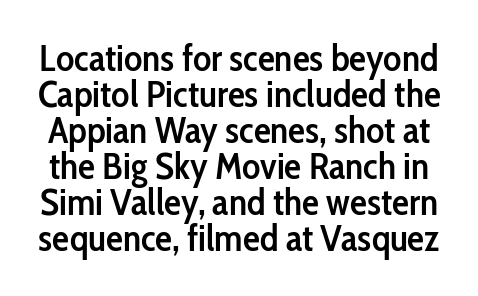
The image shows 38 px semibold, condensed sans-serif type, upright; set tight line spacing (0.95x), normal letter spacing, not underlined; low stroke contrast and a medium x-height.
